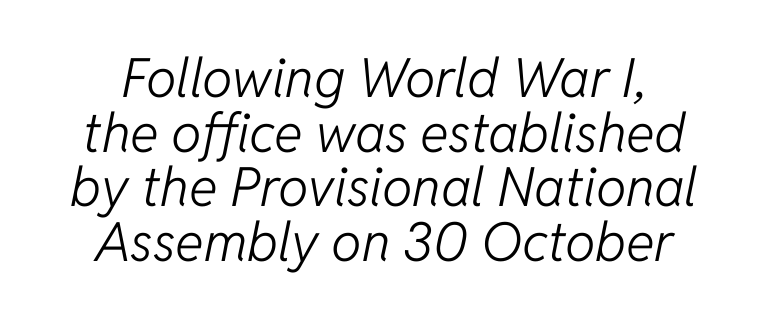
Q: Is the text bold? A: No.
Q: Is the text italic (slanted)? A: Yes, it leans right by about 11 degrees.
Q: Is the text underlined? A: No.
Q: How is the paragraph aligned? A: Centered.
Q: Is the spacing between letters normal or unusually wide? A: Normal.
Q: Is the spacing between lines tight, normal or loose? A: Tight.
Q: Width (condensed, normal, or wide)? A: Normal.
Q: Stroke contrast? A: Low.
Q: x-height? A: Medium.
Q: Monospaced? A: No.
